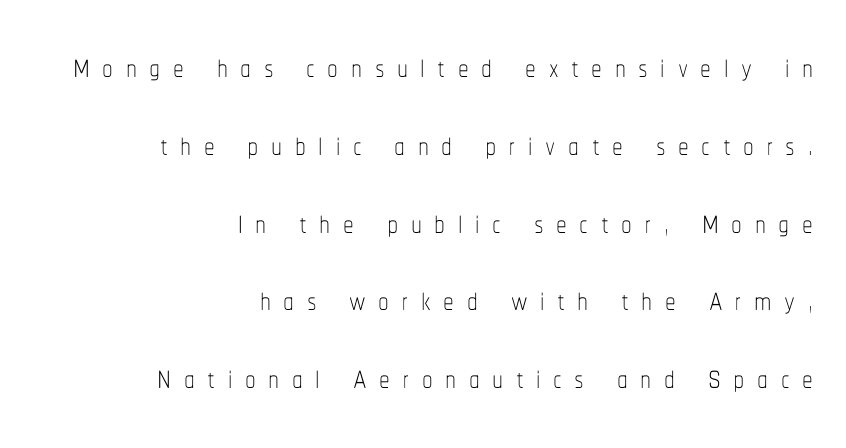
Q: Is the text bold? A: No.
Q: Is the text italic (slanted)? A: No, it is upright.
Q: Is the text underlined? A: No.
Q: How is the paragraph aligned? A: Right-aligned.
Q: Is the spacing between letters normal or unusually wide? A: Unusually wide.
Q: Width (condensed, normal, or wide)? A: Condensed.
Q: Stroke contrast? A: Low.
Q: x-height? A: Medium.
Q: Monospaced? A: No.
